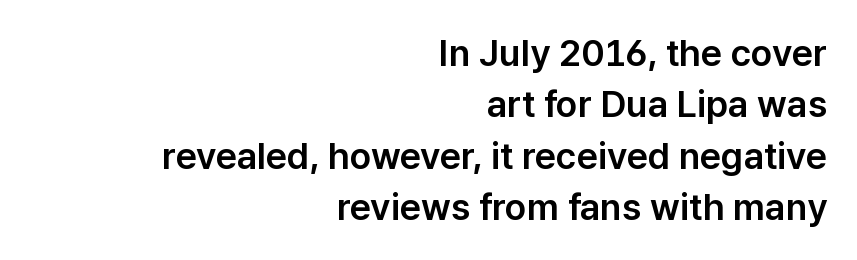
Here the designer chose a conventional face with non-uniform glyph widths. Quick note: underline off. When letters stand straight like this, we call the style roman or upright. The tracking reads as untouched default to a designer's eye. A normal amount of white space separates one row of letters from the next. In CSS terms this would be text-align: right.
